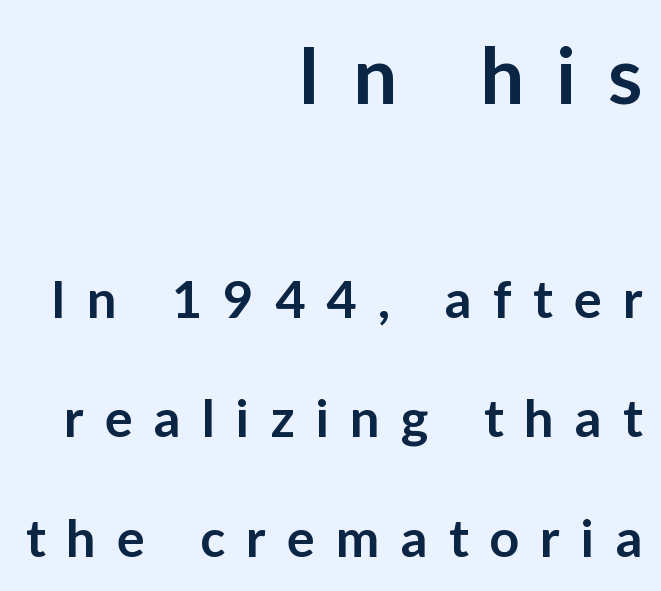
Is this a sans? Yes — the strokes have no serifs. Is this a fixed-width face? No — the glyphs have proportional, varying widths. Scale decreases going downward across the two blocks. Inter-character spacing is expanded well beyond the font's built-in metrics. Whoever set this chose breathing room over compactness in the vertical rhythm. A bare baseline throughout the passage.
